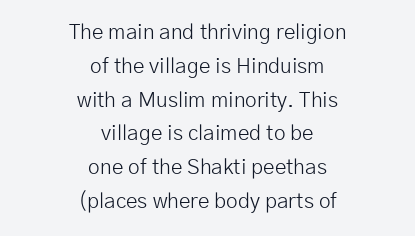
A quiet, ordinary-to-light weight characterises the typeface. Compared with typical paragraphs, the rows here are spaced about the same. This sample uses an upright cut, with every glyph sitting square on the baseline. The rendering positions every line midway between the sides. Any mark beneath the type? The region is blank. Letter spacing: default.
